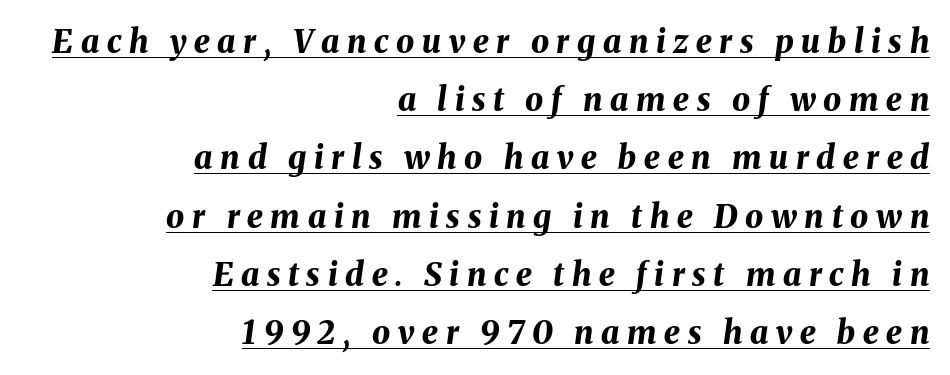
{"italic": "yes", "lean": "right", "slant_degrees": 8, "bold": "yes", "weight": "bold", "width": "normal", "stroke_contrast": "medium", "x_height": "medium", "monospaced": "no", "underline": "yes", "align": "right", "line_spacing_ratio": 1.82, "letter_spacing": "wide", "letter_spacing_em": 0.24, "glyph_px": 32}
